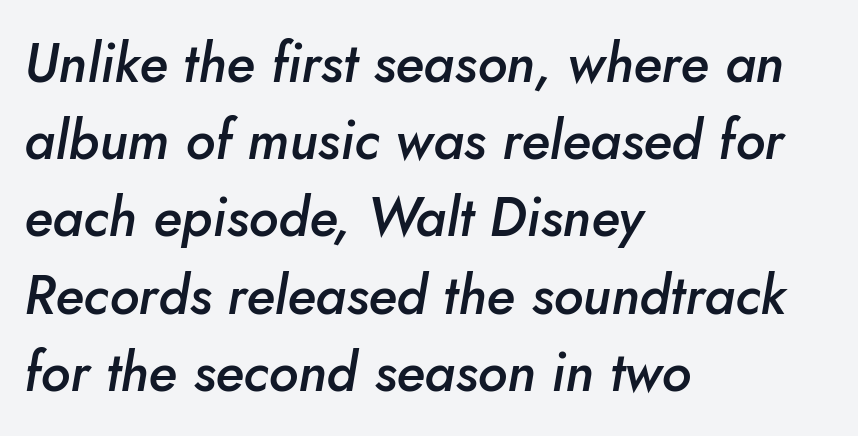
The image shows 54 px semibold type, italic (leaning right); set left-aligned, normal line spacing (1.43x), normal letter spacing, not underlined; low stroke contrast and a small x-height.
